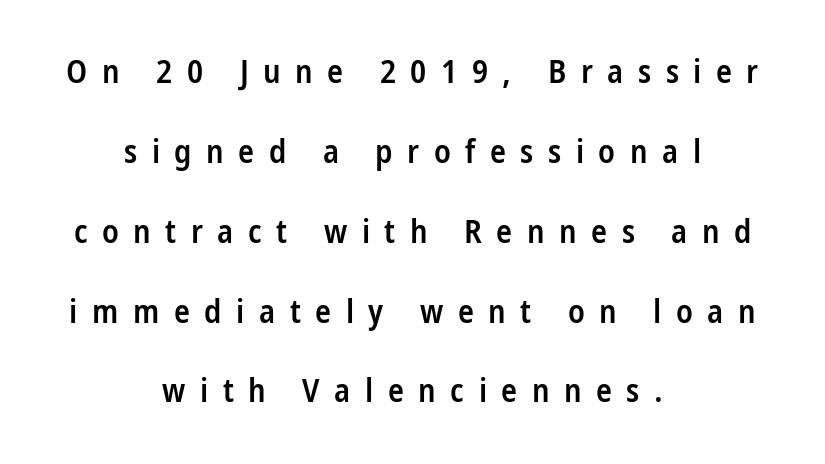
A typesetter would call this proportional, since set widths differ per character. Check under the words: just untouched page. Quick note: interline space is abundant. What kind of face is this? One without serifs — a sans. Compared with a flush-left layout, this one balances lines on the center instead.
